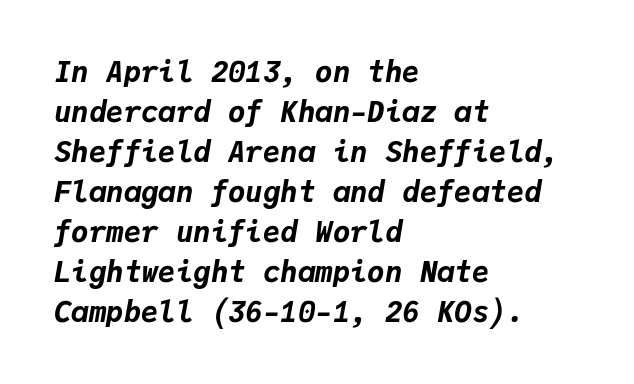
The lettering tilts uniformly, giving the passage an italic look. Is the type bold? Yes — the strokes are clearly thick and heavy. Spacing between characters is what you'd get straight out of the box. Just letters on the line, the space beneath them empty.
